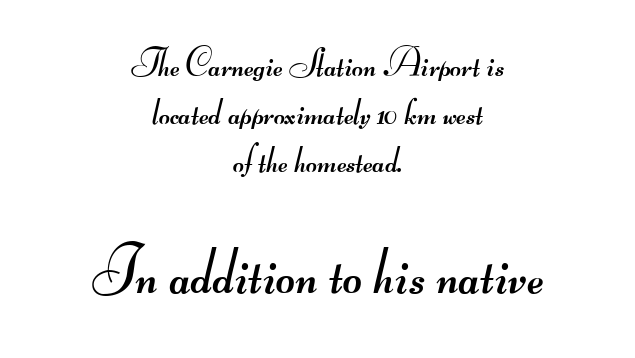
{"serif": "no", "bold": "no", "weight": "regular", "width": "wide", "stroke_contrast": "medium", "monospaced": "no", "underline": "no", "align": "center", "line_spacing": "normal", "line_spacing_ratio": 1.26, "letter_spacing": "normal", "letter_spacing_em": 0.0, "larger_block": "second", "size_ratio": 1.74, "glyph_px": 66}
